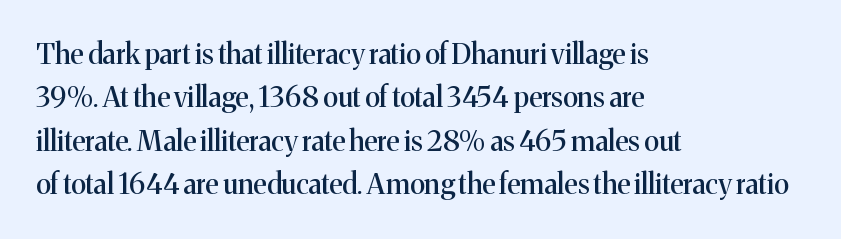
To sum up the face: it has serifs. Is the block centered? No — it sits flush against the left margin. The passage shown is not underscored anywhere. No italicization has been applied; the sample stays upright. Evenly set lines give the paragraph a standard silhouette.
